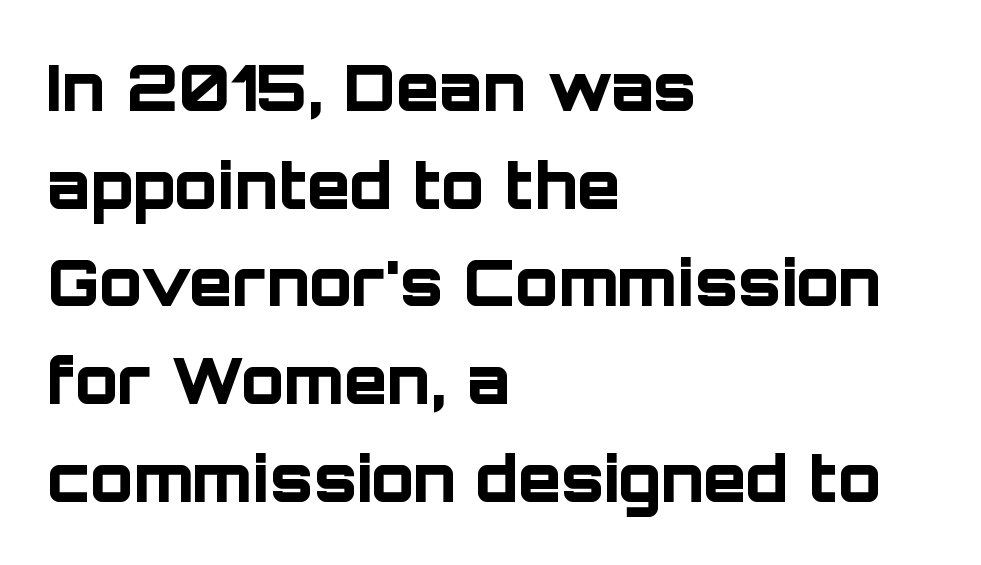
{"serif": "no", "italic": "no", "bold": "yes", "weight": "bold", "width": "normal", "stroke_contrast": "low", "x_height": "large", "monospaced": "no", "underline": "no", "align": "left", "line_spacing": "normal", "line_spacing_ratio": 1.55, "letter_spacing": "normal", "letter_spacing_em": 0.0, "glyph_px": 63}
